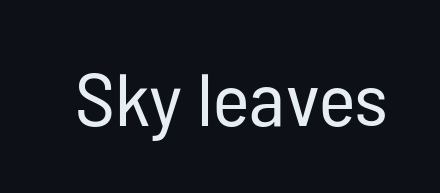
Q: Is the text bold? A: No.
Q: Is the text italic (slanted)? A: No, it is upright.
Q: Is the typeface a serif or a sans-serif typeface? A: Sans-serif.
Q: Is the text underlined? A: No.
Q: Is the spacing between letters normal or unusually wide? A: Normal.
Q: Width (condensed, normal, or wide)? A: Condensed.
Q: Stroke contrast? A: Low.
Q: x-height? A: Medium.
Q: Monospaced? A: No.
